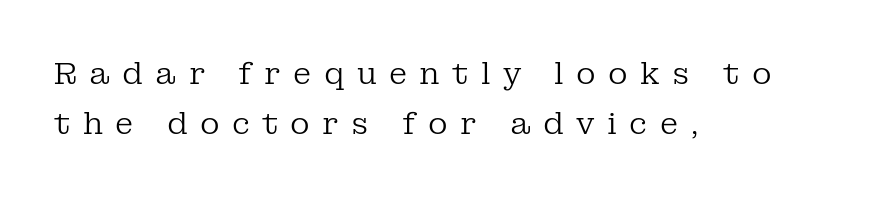
Q: Is the text bold? A: No.
Q: Is the text italic (slanted)? A: No, it is upright.
Q: Is the typeface a serif or a sans-serif typeface? A: Serif.
Q: Is the text underlined? A: No.
Q: How is the paragraph aligned? A: Left-aligned.
Q: Is the spacing between letters normal or unusually wide? A: Unusually wide.
Q: Is the spacing between lines tight, normal or loose? A: Normal.
Q: Width (condensed, normal, or wide)? A: Normal.
Q: Stroke contrast? A: Low.
Q: x-height? A: Medium.
Q: Monospaced? A: No.
